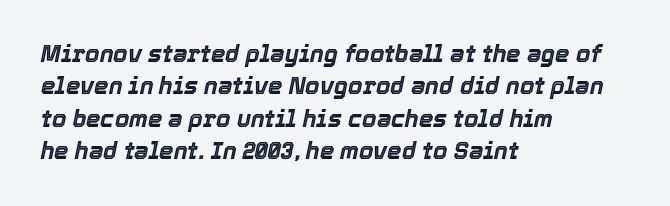
The rendering anchors every line to the left-hand side. Vertically, the passage feels balanced, rows spaced as you'd expect. Is the letter spacing exaggerated? No — it looks like the ordinary default. Beneath every word, the page is bare. Characters are canted at an angle relative to the baseline's perpendicular.
